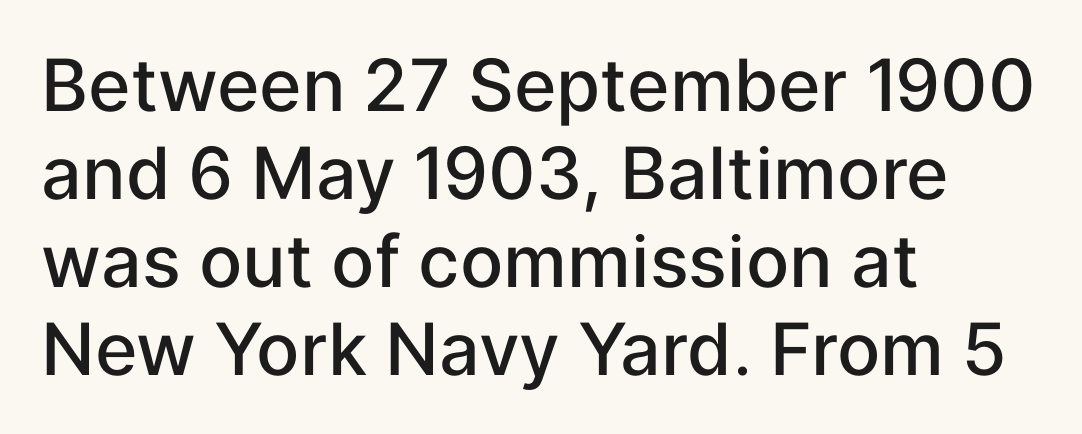
{"serif": "no", "italic": "no", "bold": "semi", "weight": "semibold", "width": "normal", "stroke_contrast": "low", "x_height": "medium", "monospaced": "no", "underline": "no", "align": "left", "line_spacing_ratio": 1.22, "letter_spacing": "normal", "letter_spacing_em": 0.0, "glyph_px": 72}
